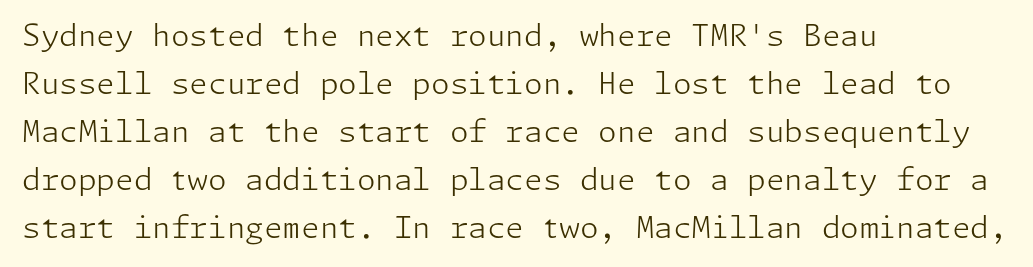
Q: Is the text bold? A: No.
Q: Is the text italic (slanted)? A: No, it is upright.
Q: Is the typeface a serif or a sans-serif typeface? A: Sans-serif.
Q: Is the text underlined? A: No.
Q: How is the paragraph aligned? A: Left-aligned.
Q: Is the spacing between letters normal or unusually wide? A: Normal.
Q: Is the spacing between lines tight, normal or loose? A: Normal.
Q: Width (condensed, normal, or wide)? A: Normal.
Q: Stroke contrast? A: Low.
Q: x-height? A: Medium.
